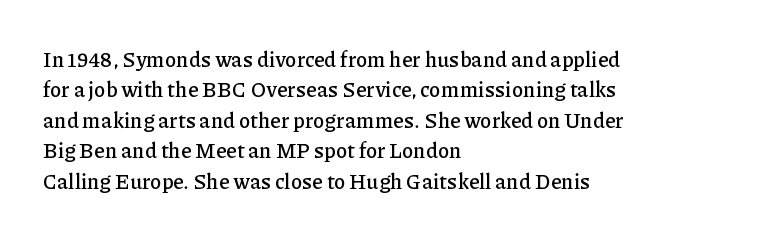
The image shows 21 px text type, upright; set left-aligned, normal line spacing (1.45x), normal letter spacing, not underlined.
